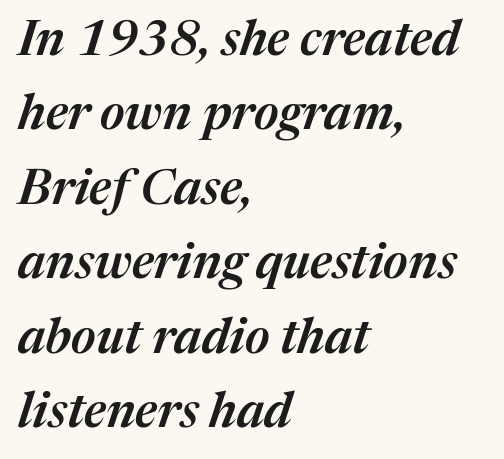
Check the space under the baseline: it is left empty. Does the copy run flush right? No — it runs flush left. Words appear dense and cohesive because spacing is normal. The lettering tilts uniformly, giving the passage an italic look. On the weight axis this lands at semibold, roughly 600. Is there much room between lines? A standard amount, neither cramped nor airy.
